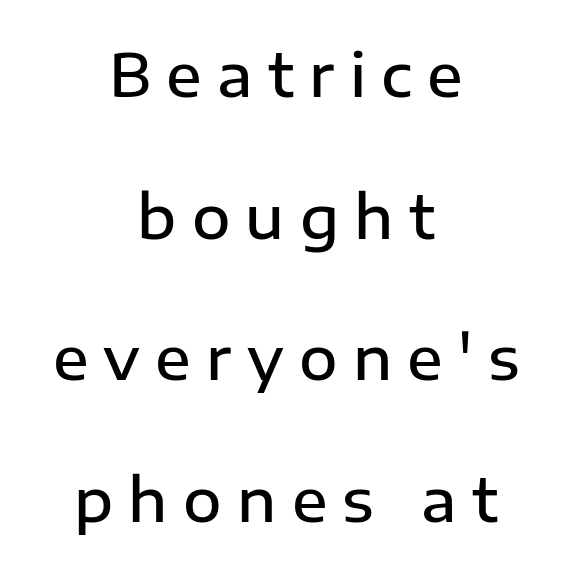
The image shows 59 px semibold sans-serif type, upright; set centered, loose line spacing (2.4x), unusually wide letter spacing (+0.26 em), not underlined; low stroke contrast and a medium x-height.
